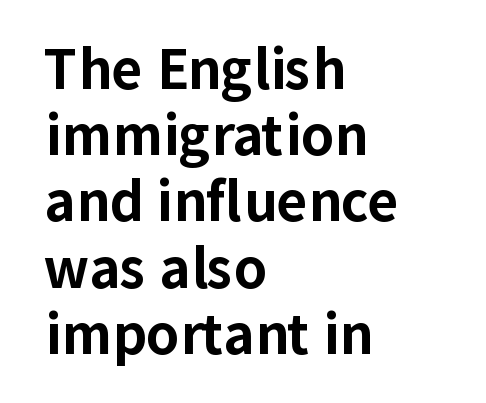
The rendering uses natural spacing where letterforms have individual widths. When letters stand straight like this, we call the style roman or upright. Regarding serifs, this sample does without them. As a designer I'd log this as weight 700, bold. Casual observation: everything's shoved over to the left.
